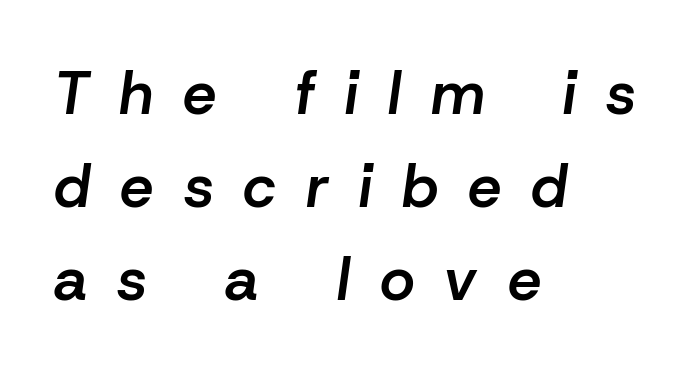
When letters slant like this, we call the style italic. The area under the type is left untouched. The horizontal fit of the characters is loose and conspicuously gappy. The letters advance in unequal steps, a hallmark of proportional type. Regarding leading, the lines here are spaced in the standard way.
